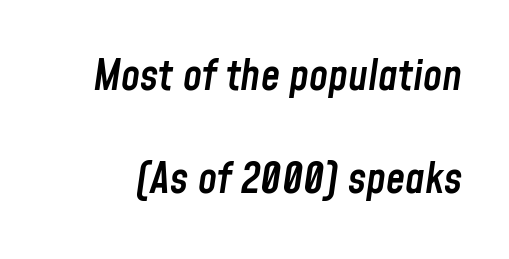
The image shows 43 px semibold, condensed type, italic (leaning right); set loose line spacing (2.4x), normal letter spacing, not underlined; low stroke contrast and a medium x-height.
